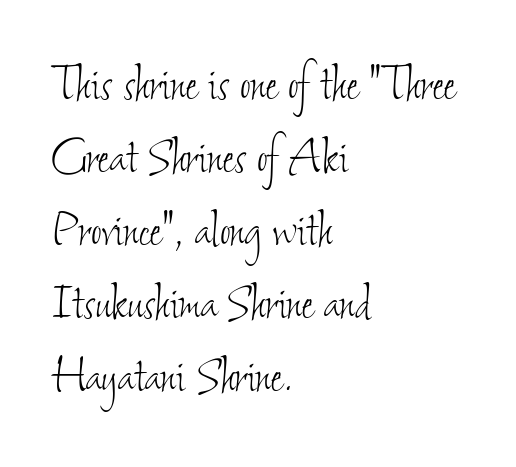
{"bold": "no", "weight": "thin", "width": "condensed", "stroke_contrast": "low", "x_height": "small", "monospaced": "no", "underline": "no", "align": "left", "line_spacing": "normal", "line_spacing_ratio": 1.26, "letter_spacing": "normal", "letter_spacing_em": 0.0, "glyph_px": 58}
